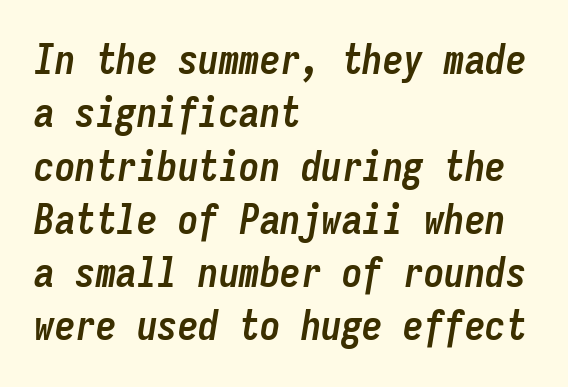
Q: Is the text bold? A: Yes.
Q: Is the text italic (slanted)? A: Yes, it leans right by about 9 degrees.
Q: Is the text underlined? A: No.
Q: How is the paragraph aligned? A: Left-aligned.
Q: Is the spacing between letters normal or unusually wide? A: Normal.
Q: Is the spacing between lines tight, normal or loose? A: Normal.
Q: Width (condensed, normal, or wide)? A: Condensed.
Q: Stroke contrast? A: Low.
Q: x-height? A: Medium.
Q: Monospaced? A: Yes.
